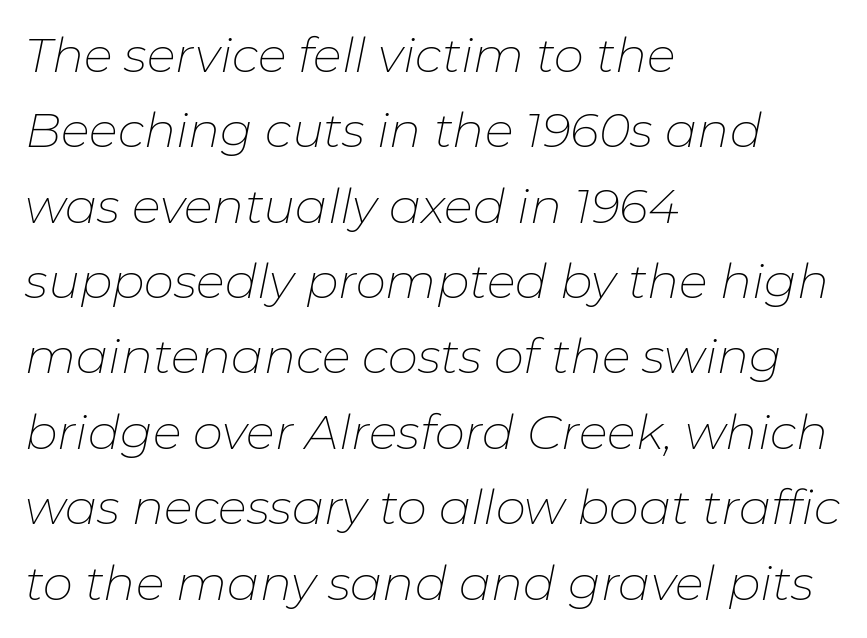
The face looks like a standard text weight, possibly lighter. The gap between lines stays unmarked. This sample keeps an unexceptional amount of space between lines. The paragraph shown leans on its left margin. This sample has the flowing, uneven cadence of proportional lettering.
